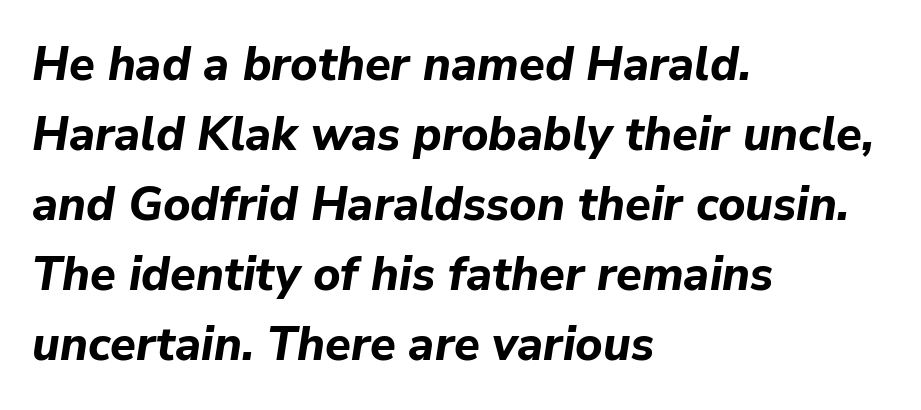
{"italic": "yes", "lean": "right", "slant_degrees": 9, "bold": "yes", "weight": "bold", "width": "normal", "stroke_contrast": "low", "x_height": "medium", "monospaced": "no", "underline": "no", "align": "left", "line_spacing": "normal", "line_spacing_ratio": 1.49, "letter_spacing": "normal", "letter_spacing_em": 0.0, "glyph_px": 47}
